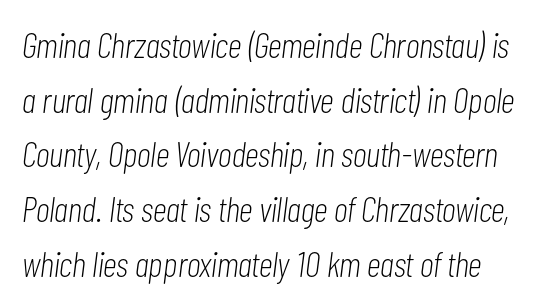
{"italic": "yes", "lean": "right", "slant_degrees": 7, "bold": "no", "weight": "light", "width": "condensed", "stroke_contrast": "low", "x_height": "medium", "monospaced": "no", "underline": "no", "line_spacing": "normal", "line_spacing_ratio": 1.52, "letter_spacing": "normal", "letter_spacing_em": 0.0, "glyph_px": 36}
